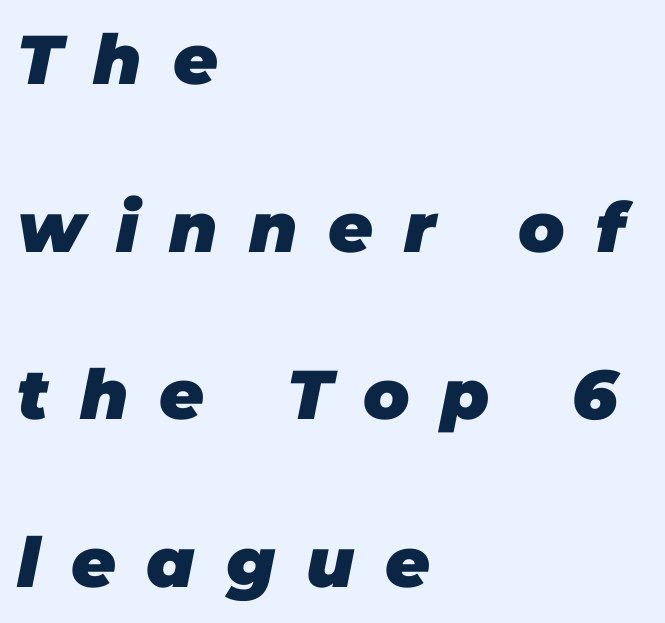
Q: Is the text bold? A: Yes.
Q: Is the text italic (slanted)? A: Yes, it leans right by about 11 degrees.
Q: Is the text underlined? A: No.
Q: How is the paragraph aligned? A: Left-aligned.
Q: Is the spacing between letters normal or unusually wide? A: Unusually wide.
Q: Is the spacing between lines tight, normal or loose? A: Loose.
Q: Width (condensed, normal, or wide)? A: Normal.
Q: Stroke contrast? A: Low.
Q: x-height? A: Large.
Q: Monospaced? A: No.
